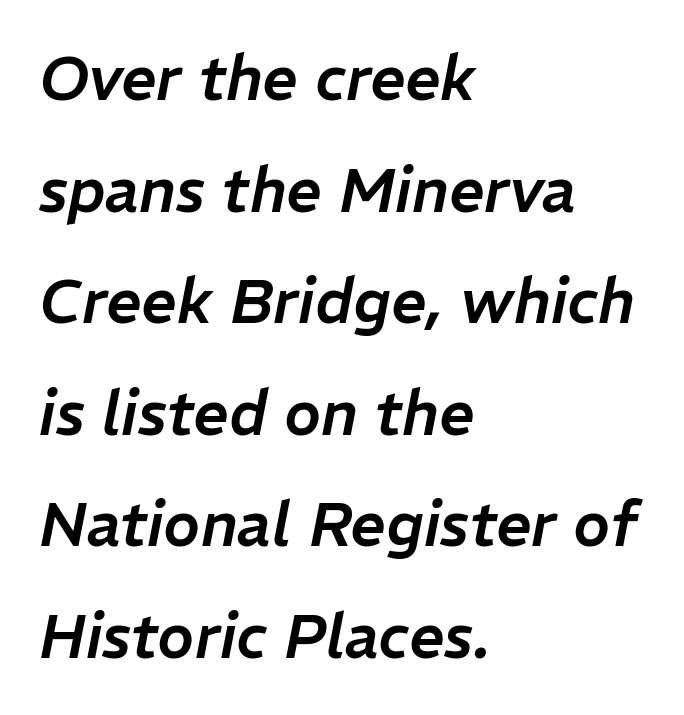
{"italic": "yes", "lean": "right", "slant_degrees": 11, "width": "normal", "stroke_contrast": "low", "x_height": "medium", "monospaced": "no", "underline": "no", "align": "left", "line_spacing_ratio": 1.8, "letter_spacing": "normal", "letter_spacing_em": 0.0, "glyph_px": 62}
